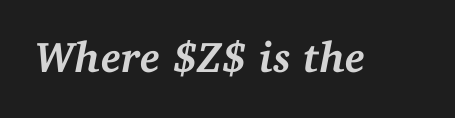
{"serif": "yes", "italic": "yes", "lean": "right", "slant_degrees": 11, "bold": "yes", "weight": "semibold", "width": "normal", "stroke_contrast": "medium", "x_height": "medium", "monospaced": "no", "underline": "no", "letter_spacing": "normal", "letter_spacing_em": 0.0, "glyph_px": 43}
